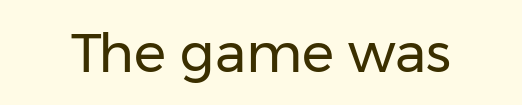
The image shows 54 px regular-weight sans-serif type, upright; set normal letter spacing, not underlined; low stroke contrast and a medium x-height.
